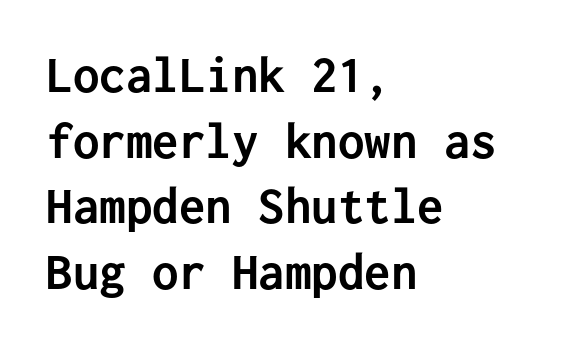
The image shows 53 px semibold sans-serif type, upright, monospaced; set left-aligned, line spacing 1.24x, normal letter spacing, not underlined; low stroke contrast and a medium x-height.
